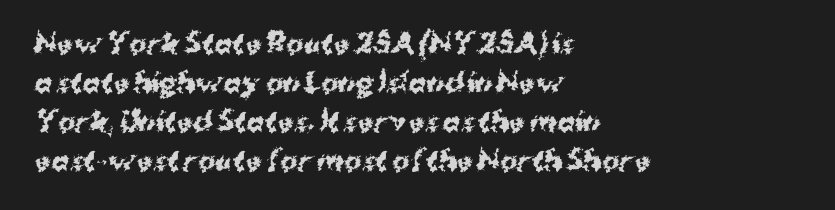
{"bold": "yes", "underline": "no", "align": "left", "line_spacing": "normal", "line_spacing_ratio": 1.5, "letter_spacing": "normal", "letter_spacing_em": 0.0, "glyph_px": 26}
